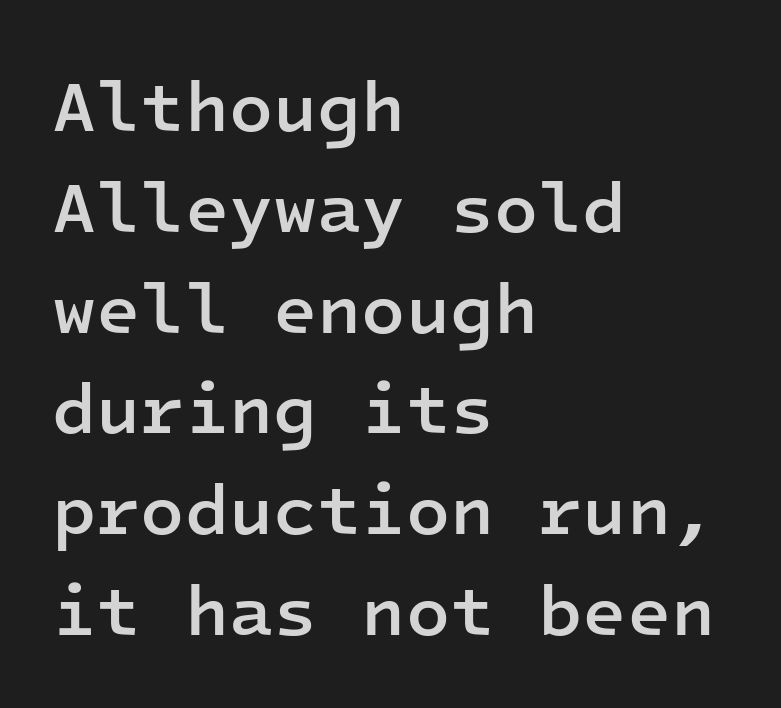
Q: Is the text bold? A: Semi-bold.
Q: Is the text italic (slanted)? A: No, it is upright.
Q: Is the typeface a serif or a sans-serif typeface? A: Sans-serif.
Q: Is the text underlined? A: No.
Q: How is the paragraph aligned? A: Left-aligned.
Q: Is the spacing between letters normal or unusually wide? A: Normal.
Q: Is the spacing between lines tight, normal or loose? A: Normal.
Q: Width (condensed, normal, or wide)? A: Normal.
Q: Stroke contrast? A: Low.
Q: x-height? A: Medium.
Q: Monospaced? A: Yes.
